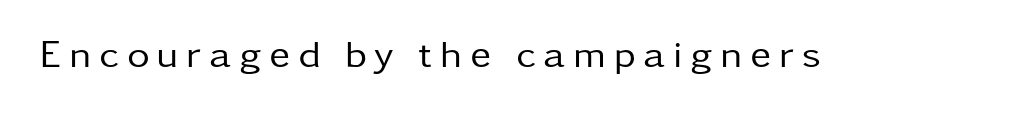
{"serif": "no", "italic": "no", "bold": "no", "weight": "regular", "width": "normal", "stroke_contrast": "low", "x_height": "medium", "monospaced": "no", "underline": "no", "letter_spacing": "wide", "letter_spacing_em": 0.2, "glyph_px": 39}
